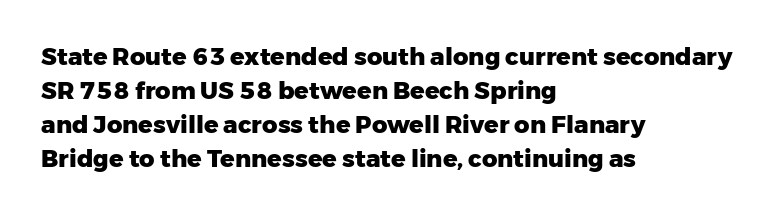
Q: Is the text bold? A: Yes.
Q: Is the text italic (slanted)? A: No, it is upright.
Q: Is the text underlined? A: No.
Q: How is the paragraph aligned? A: Left-aligned.
Q: Is the spacing between letters normal or unusually wide? A: Normal.
Q: Is the spacing between lines tight, normal or loose? A: Normal.
